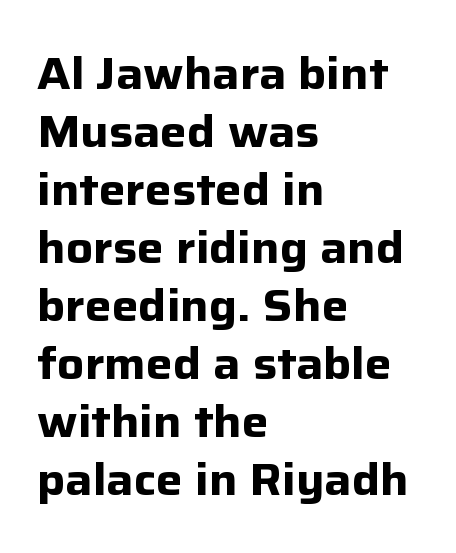
{"serif": "no", "italic": "no", "bold": "yes", "weight": "bold", "width": "normal", "stroke_contrast": "low", "x_height": "medium", "monospaced": "no", "underline": "no", "align": "left", "line_spacing": "normal", "line_spacing_ratio": 1.29, "letter_spacing": "normal", "letter_spacing_em": 0.0, "glyph_px": 45}
